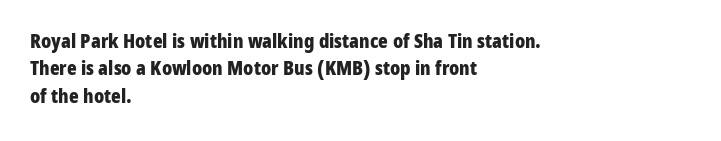
Q: Is the text bold? A: Yes.
Q: Is the text italic (slanted)? A: No, it is upright.
Q: Is the text underlined? A: No.
Q: How is the paragraph aligned? A: Left-aligned.
Q: Is the spacing between letters normal or unusually wide? A: Normal.
Q: Is the spacing between lines tight, normal or loose? A: Normal.
